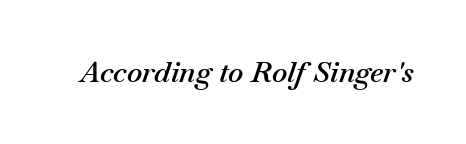
{"italic": "yes", "lean": "right", "slant_degrees": 18, "bold": "semi", "weight": "semibold", "width": "normal", "stroke_contrast": "medium", "x_height": "small", "monospaced": "no", "underline": "no", "letter_spacing": "normal", "letter_spacing_em": 0.0, "glyph_px": 29}
